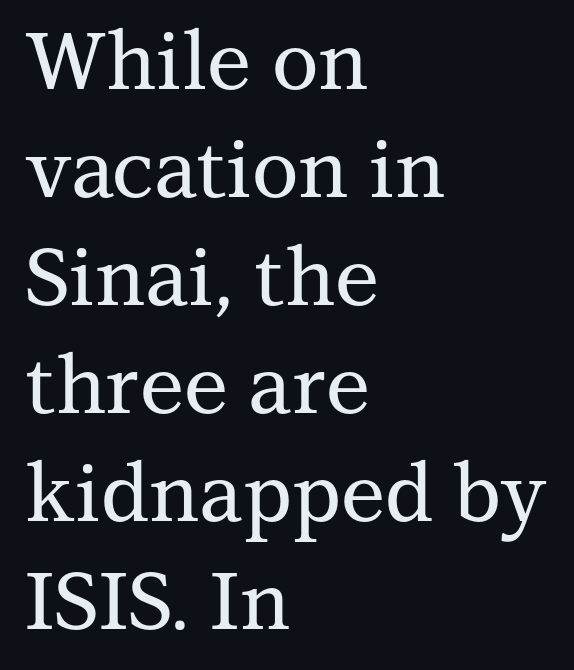
Q: Is the text italic (slanted)? A: No, it is upright.
Q: Is the typeface a serif or a sans-serif typeface? A: Serif.
Q: Is the text underlined? A: No.
Q: How is the paragraph aligned? A: Left-aligned.
Q: Is the spacing between letters normal or unusually wide? A: Normal.
Q: Is the spacing between lines tight, normal or loose? A: Normal.
Q: Width (condensed, normal, or wide)? A: Normal.
Q: Stroke contrast? A: Medium.
Q: x-height? A: Medium.
Q: Monospaced? A: No.
